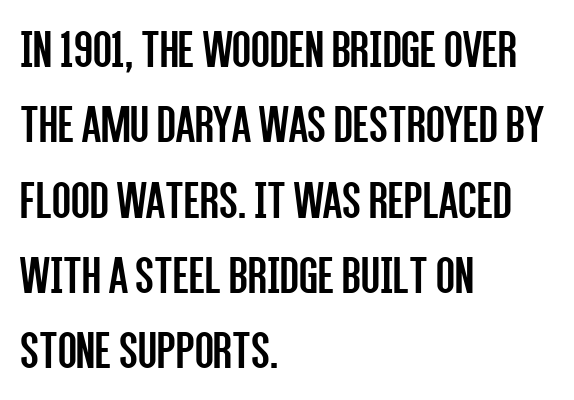
Q: Is the text bold? A: No.
Q: Is the text italic (slanted)? A: No, it is upright.
Q: Is the typeface a serif or a sans-serif typeface? A: Sans-serif.
Q: Is the text underlined? A: No.
Q: How is the paragraph aligned? A: Left-aligned.
Q: Is the spacing between letters normal or unusually wide? A: Normal.
Q: Is the spacing between lines tight, normal or loose? A: Normal.
Q: Width (condensed, normal, or wide)? A: Condensed.
Q: Stroke contrast? A: Low.
Q: x-height? A: Large.
Q: Monospaced? A: No.
